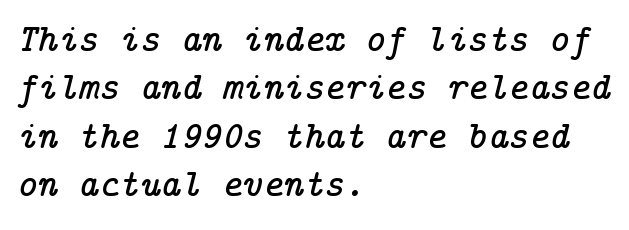
This sample uses an oblique cut, with every glyph tilted off the vertical. Honestly, there is no underline to notice here at all. The text block is weighted toward the left margin, trailing off unevenly rightward. Stroke terminals: seriffed. You could call the tracking neutral — neither tight nor loose.
